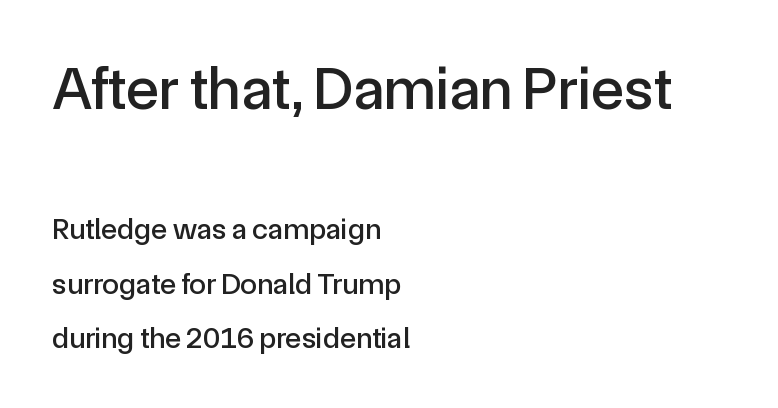
The image shows 61 px sans-serif type, upright; set left-aligned, line spacing 1.81x, normal letter spacing, not underlined; the first (top) block is 2.03x larger; a medium x-height.
